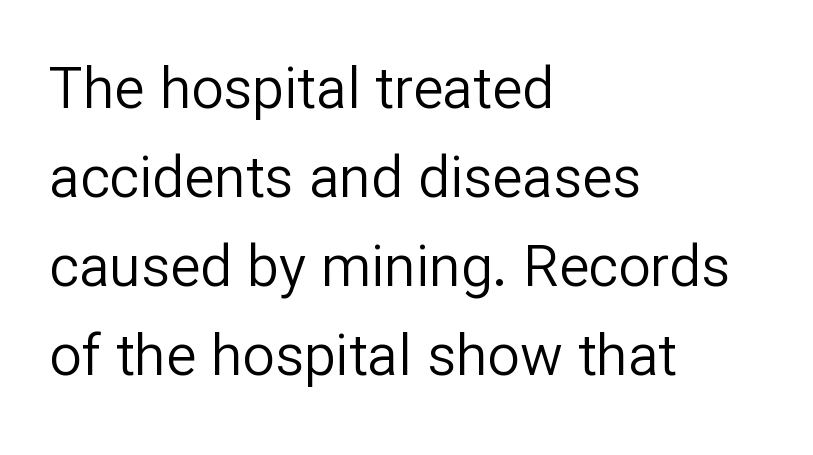
{"serif": "no", "italic": "no", "bold": "no", "weight": "regular", "width": "normal", "stroke_contrast": "low", "x_height": "medium", "monospaced": "no", "underline": "no", "align": "left", "line_spacing": "normal", "line_spacing_ratio": 1.56, "letter_spacing": "normal", "letter_spacing_em": 0.0, "glyph_px": 57}
